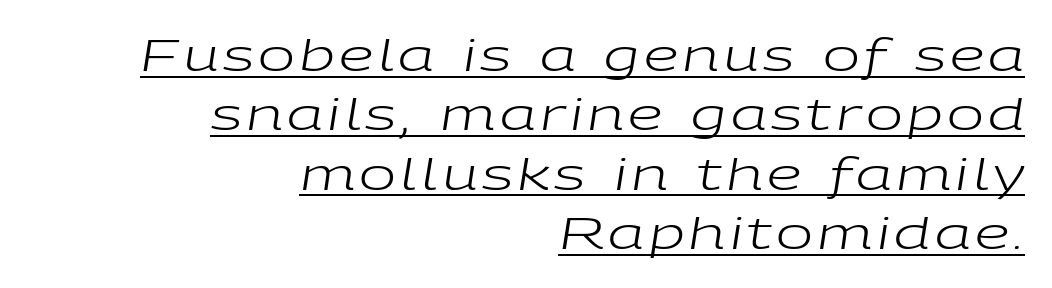
The cut favours lightness, reaching ordinary text weight at its darkest. The passage shown is typed in a proportional face where columns would drift. Vertically, the passage feels balanced, rows spaced as you'd expect. You can tell it's italic because the verticals aren't actually vertical. This is underlined copy, the kind a proofreader might mark for attention. Casual observation: everything's shoved over to the right.
